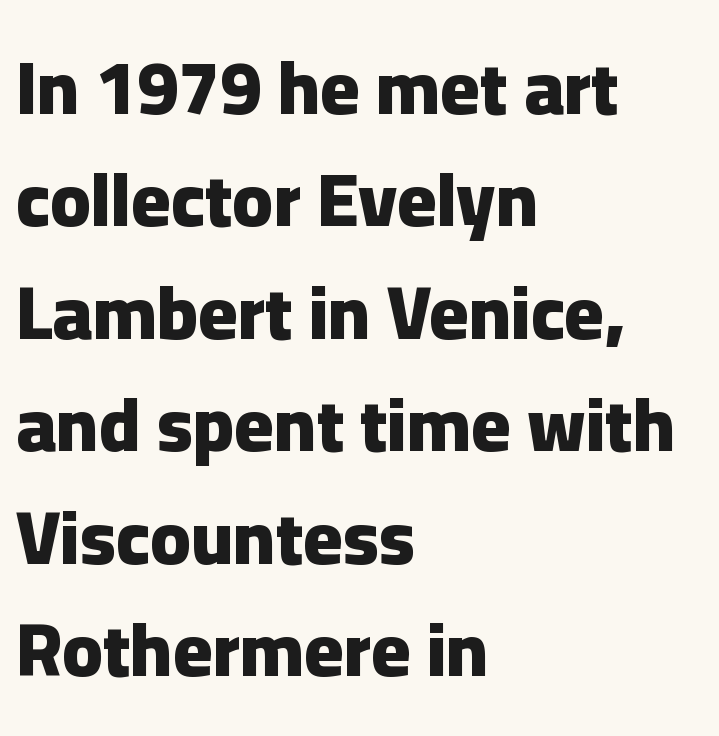
{"serif": "no", "italic": "no", "bold": "yes", "weight": "heavy", "width": "normal", "stroke_contrast": "low", "x_height": "medium", "monospaced": "no", "underline": "no", "align": "left", "line_spacing": "normal", "line_spacing_ratio": 1.5, "letter_spacing": "normal", "letter_spacing_em": 0.0, "glyph_px": 75}
